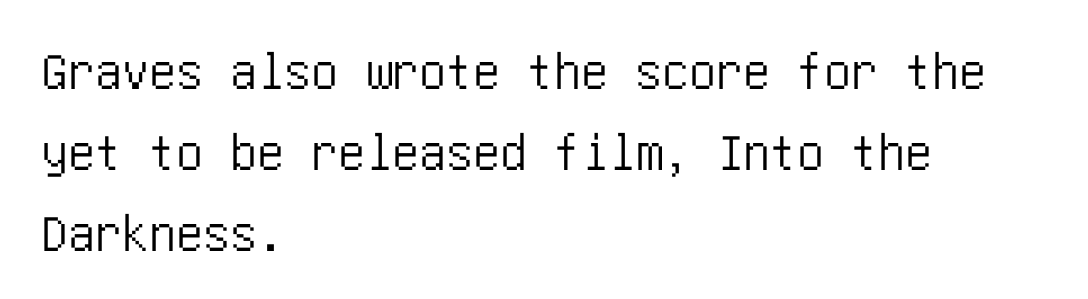
The image shows 54 px condensed sans-serif type, upright; set left-aligned, normal line spacing (1.5x), normal letter spacing, not underlined; low stroke contrast and a large x-height.
